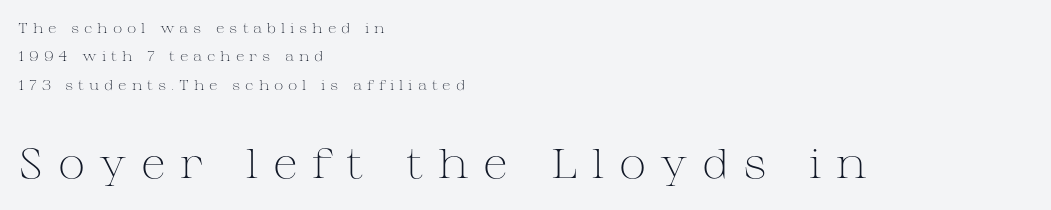
{"serif": "yes", "italic": "no", "bold": "no", "weight": "light", "width": "wide", "stroke_contrast": "medium", "x_height": "medium", "monospaced": "no", "underline": "no", "align": "left", "line_spacing": "loose", "line_spacing_ratio": 2.02, "letter_spacing": "wide", "letter_spacing_em": 0.35, "larger_block": "second", "size_ratio": 2.93, "glyph_px": 41}
